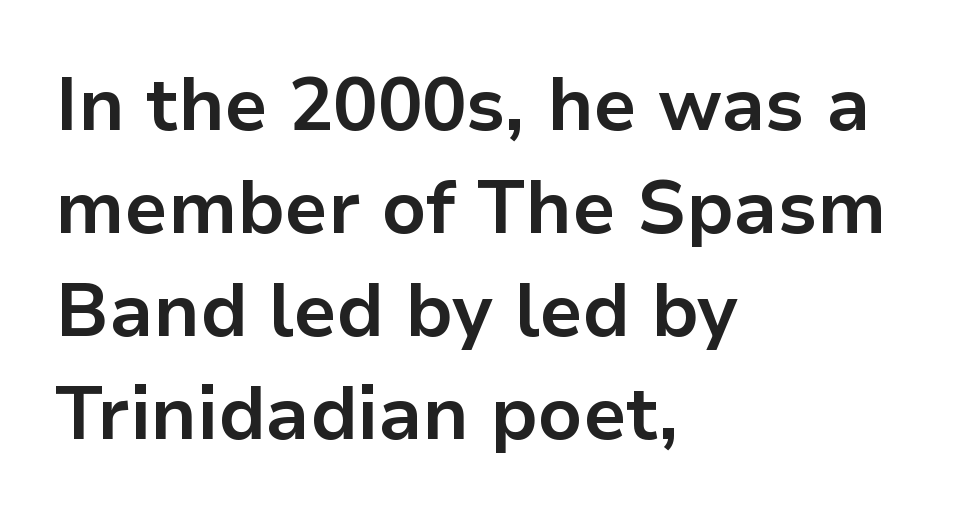
The image shows 74 px bold sans-serif type, upright; set left-aligned, normal line spacing (1.39x), normal letter spacing, not underlined; low stroke contrast and a medium x-height.
